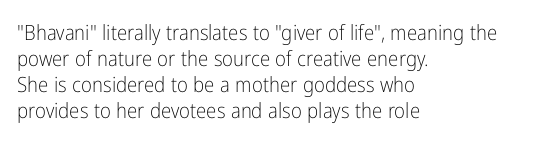
The image shows 21 px text type, upright; set left-aligned, line spacing 1.24x, normal letter spacing, not underlined.
